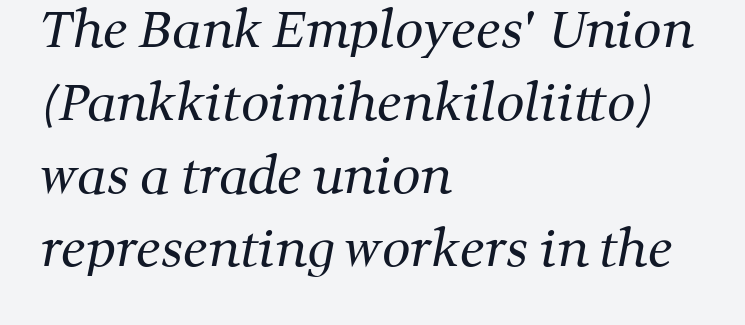
Caption: standard tracking, unaltered. Descenders hang freely into open space. Compared with a centered layout, this one pins lines to the left instead. Yep, those are serifs on the letters. Spacing verdict: proportional, widths tailored to each character.
